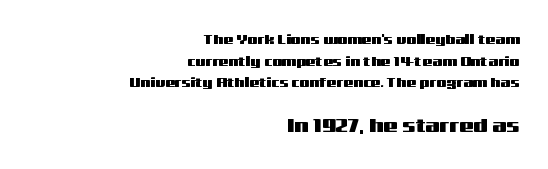
{"italic": "no", "underline": "no", "align": "right", "line_spacing": "normal", "line_spacing_ratio": 1.54, "letter_spacing": "normal", "letter_spacing_em": 0.0, "larger_block": "second", "size_ratio": 1.43, "glyph_px": 20}
